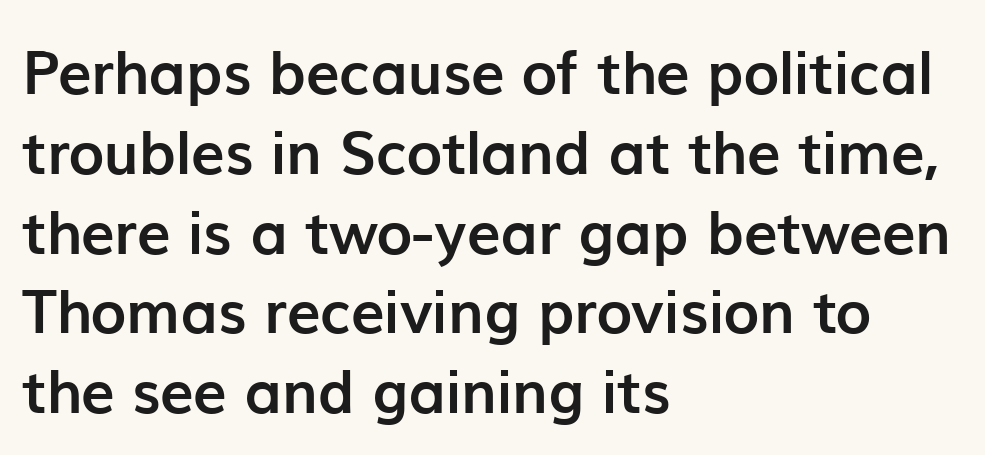
The letters stand straight up with perfectly vertical stems. These lines are rendered in a variable-pitch font. Does the copy run flush right? No — it runs flush left. Standard letterfit; no display-style spreading of the glyphs.
